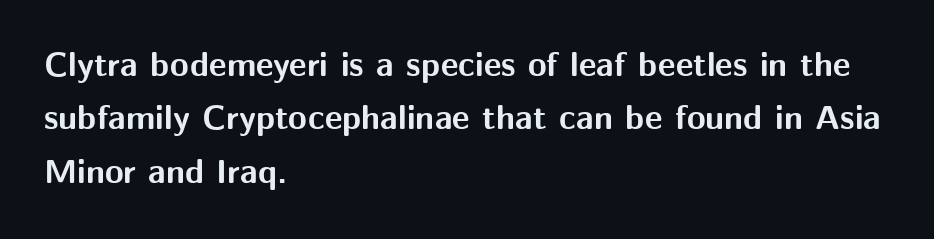
Q: Is the text bold? A: Yes.
Q: Is the text italic (slanted)? A: No, it is upright.
Q: Is the typeface a serif or a sans-serif typeface? A: Sans-serif.
Q: Is the text underlined? A: No.
Q: How is the paragraph aligned? A: Left-aligned.
Q: Is the spacing between letters normal or unusually wide? A: Normal.
Q: Is the spacing between lines tight, normal or loose? A: Normal.
Q: Width (condensed, normal, or wide)? A: Normal.
Q: Stroke contrast? A: Medium.
Q: x-height? A: Medium.
Q: Monospaced? A: No.
